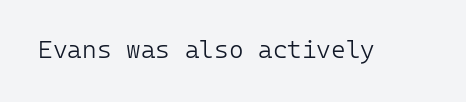
The rendering keeps characters at their native spacing. The font sits on the lighter half of the weight spectrum, regular included. Quick note: underline off. Is there any slant? The stems are plumb.
